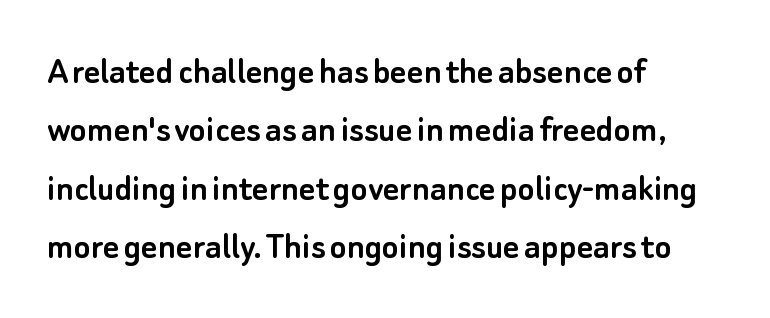
Descender tails drop into unmarked territory. Ordinary non-slanted type is in use. A typesetter would call this proportional, since set widths differ per character. The passage shown has conventional tracking throughout. Normally led — the rows are evenly, conventionally spaced.
